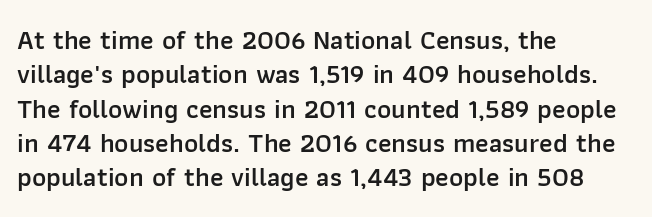
{"italic": "no", "bold": "semi", "underline": "no", "align": "left", "line_spacing": "normal", "line_spacing_ratio": 1.27, "letter_spacing": "normal", "letter_spacing_em": 0.0, "glyph_px": 27}
